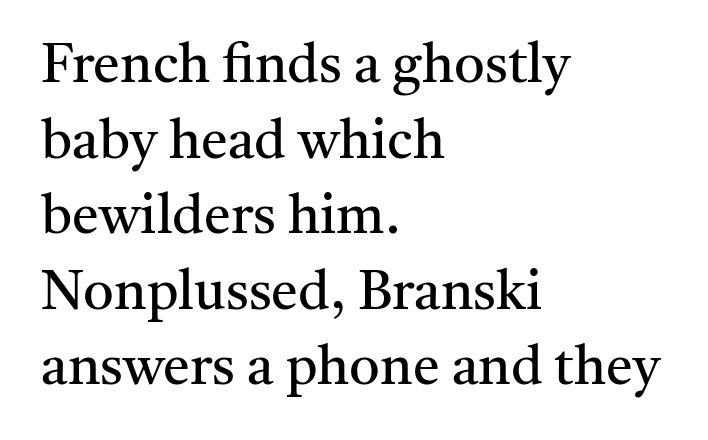
{"serif": "yes", "italic": "no", "bold": "no", "weight": "regular", "width": "normal", "stroke_contrast": "medium", "x_height": "medium", "monospaced": "no", "underline": "no", "align": "left", "line_spacing": "normal", "line_spacing_ratio": 1.4, "letter_spacing": "normal", "letter_spacing_em": 0.0, "glyph_px": 54}
